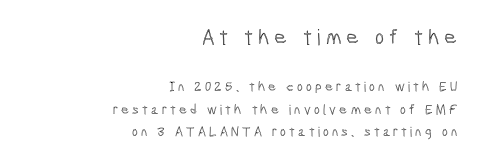
Q: Is the text italic (slanted)? A: No, it is upright.
Q: Is the text underlined? A: No.
Q: How is the paragraph aligned? A: Right-aligned.
Q: Is the spacing between letters normal or unusually wide? A: Unusually wide.
Q: Is the spacing between lines tight, normal or loose? A: Normal.
Q: Which block of text is set in a larger size, the first (top) or the second (bottom)? A: The first (top) one.
